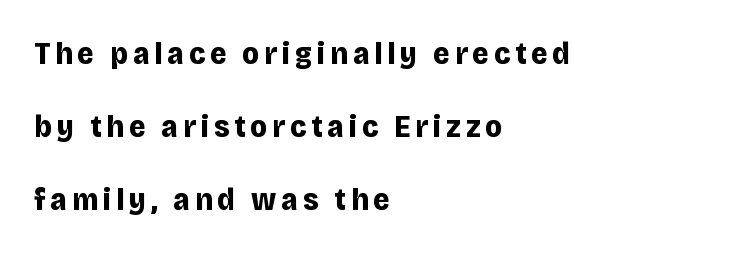
Q: Is the text bold? A: Yes.
Q: Is the text italic (slanted)? A: No, it is upright.
Q: Is the typeface a serif or a sans-serif typeface? A: Sans-serif.
Q: Is the text underlined? A: No.
Q: How is the paragraph aligned? A: Left-aligned.
Q: Is the spacing between lines tight, normal or loose? A: Loose.
Q: Width (condensed, normal, or wide)? A: Normal.
Q: Stroke contrast? A: Low.
Q: x-height? A: Large.
Q: Monospaced? A: No.
